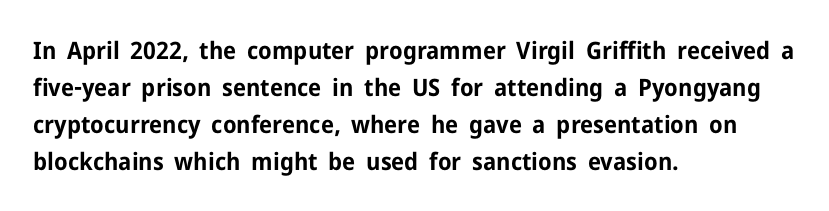
The image shows 24 px bold type, upright; set left-aligned, normal line spacing (1.54x), normal letter spacing, not underlined.
